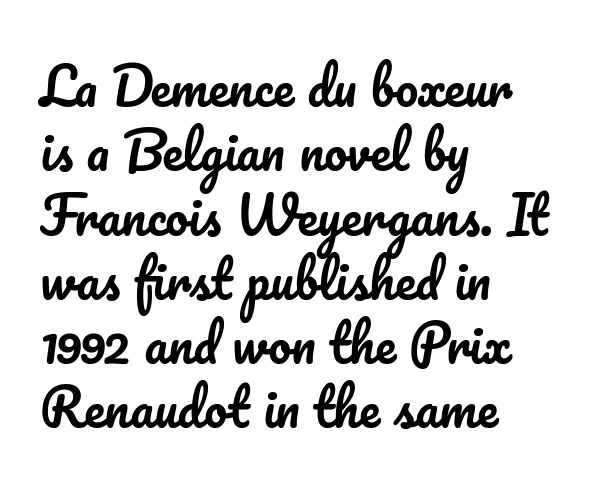
The type is set solid horizontally, with unmodified tracking. The designer left line spacing at the default. Varying glyph widths throughout — classic text-font behaviour.
